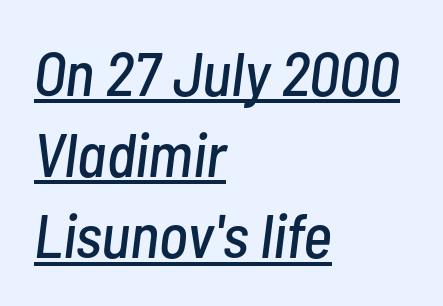
The image shows 62 px condensed type, italic (leaning right); set left-aligned, normal line spacing (1.31x), normal letter spacing, underlined; low stroke contrast and a medium x-height.
